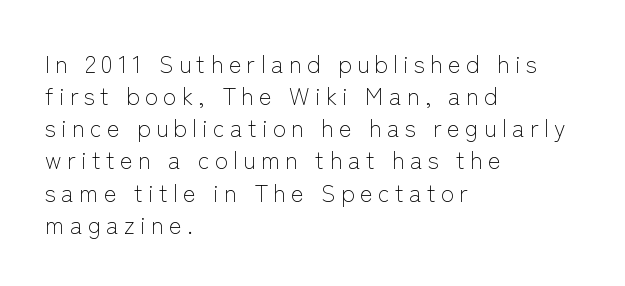
{"italic": "no", "bold": "no", "underline": "no", "align": "left", "line_spacing": "normal", "line_spacing_ratio": 1.34, "letter_spacing": "wide", "letter_spacing_em": 0.22, "glyph_px": 24}
